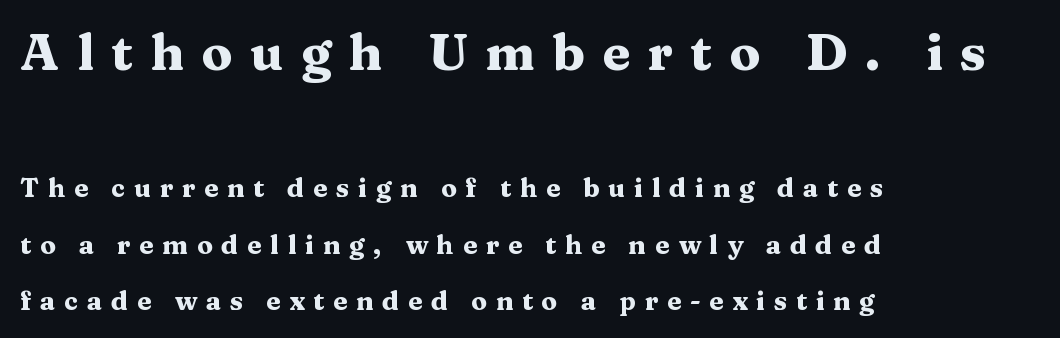
These lines stand farther apart than default settings would place them. As a designer I'd log this as weight 700, bold. These lines stack with their left ends in a neat column. This sample uses expanded letter spacing, leaving extra air between glyphs. Every stem runs plumb, perpendicular to the baseline.
